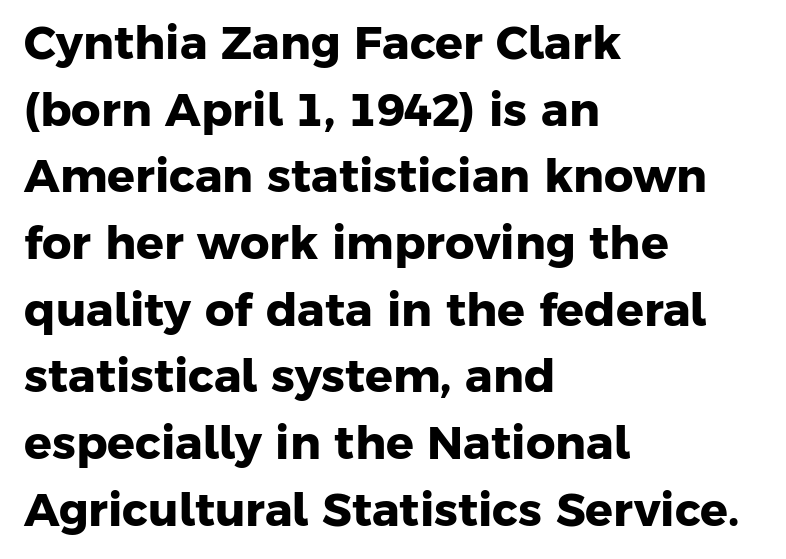
The image shows 46 px heavy sans-serif type; set left-aligned, normal line spacing (1.45x), normal letter spacing, not underlined; low stroke contrast and a medium x-height.
